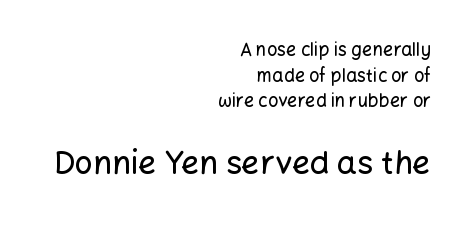
The image shows 32 px sans-serif type, upright; set right-aligned, normal line spacing (1.43x), normal letter spacing, not underlined; the second (bottom) block is 1.78x larger; low stroke contrast and a medium x-height.
